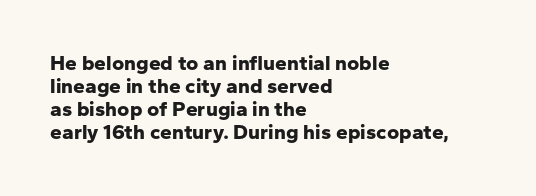
Q: Is the text bold? A: Yes.
Q: Is the text italic (slanted)? A: No, it is upright.
Q: Is the text underlined? A: No.
Q: How is the paragraph aligned? A: Left-aligned.
Q: Is the spacing between letters normal or unusually wide? A: Normal.
Q: Is the spacing between lines tight, normal or loose? A: Tight.
